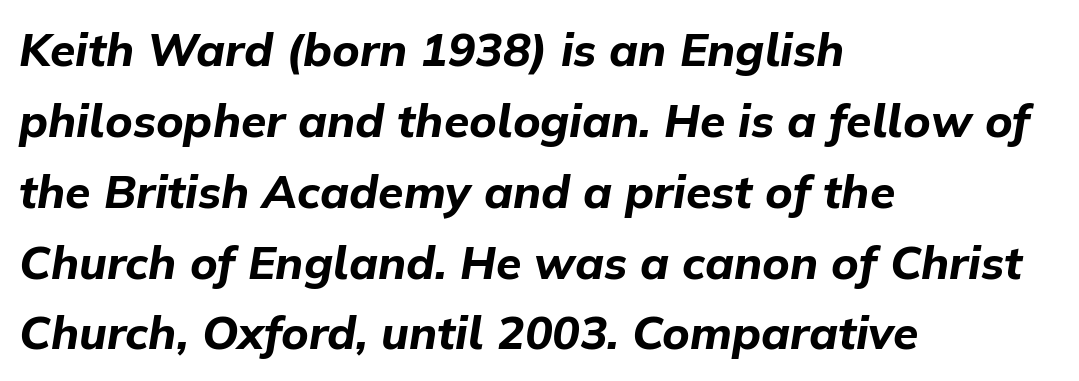
{"italic": "yes", "lean": "right", "slant_degrees": 9, "bold": "yes", "weight": "bold", "width": "normal", "stroke_contrast": "low", "x_height": "medium", "monospaced": "no", "underline": "no", "align": "left", "line_spacing": "normal", "line_spacing_ratio": 1.54, "letter_spacing": "normal", "letter_spacing_em": 0.0, "glyph_px": 46}
